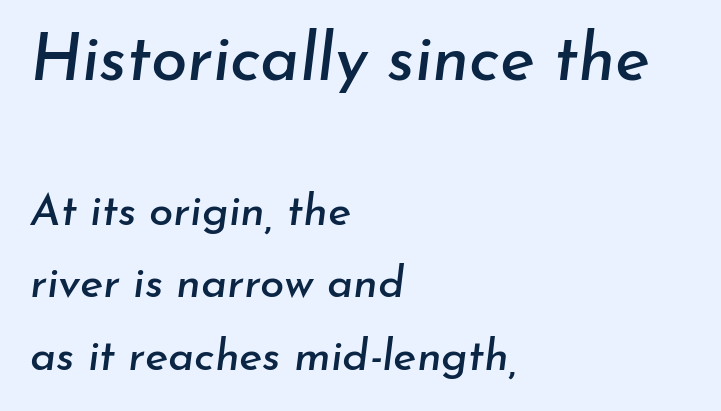
The image shows 66 px text type, italic (leaning right); set left-aligned, normal line spacing (1.65x), normal letter spacing, not underlined; the first (top) block is 1.5x larger; low stroke contrast and a small x-height.
